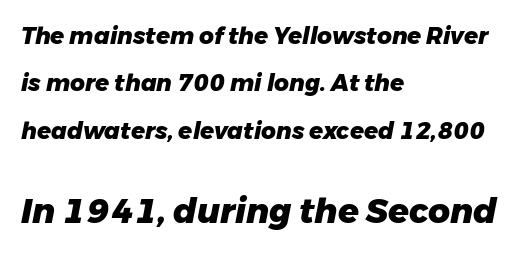
The composition opens small and finishes big. Successive baselines arrive slowly, with a big drop between each. The typesetter chose a ragged-right arrangement here. These words are printed bold, with thick strokes throughout.
